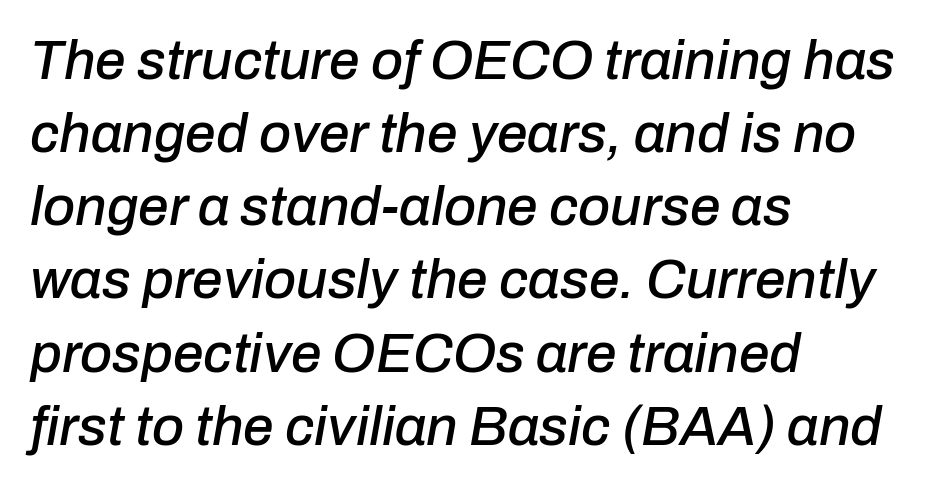
{"italic": "yes", "lean": "right", "slant_degrees": 10, "width": "normal", "stroke_contrast": "low", "x_height": "medium", "monospaced": "no", "underline": "no", "align": "left", "line_spacing": "normal", "line_spacing_ratio": 1.33, "letter_spacing": "normal", "letter_spacing_em": 0.0, "glyph_px": 55}
